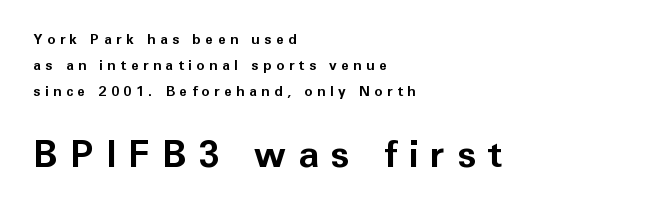
The image shows 37 px bold sans-serif type, upright; set left-aligned, line spacing 1.84x, unusually wide letter spacing (+0.32 em), not underlined; the second (bottom) block is 2.64x larger; low stroke contrast and a medium x-height.
